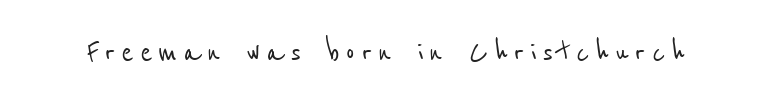
Each letter keeps its own natural width here, so spacing adapts to shape. The typeface chosen for these lines omits serifs. A bare baseline throughout the passage.
